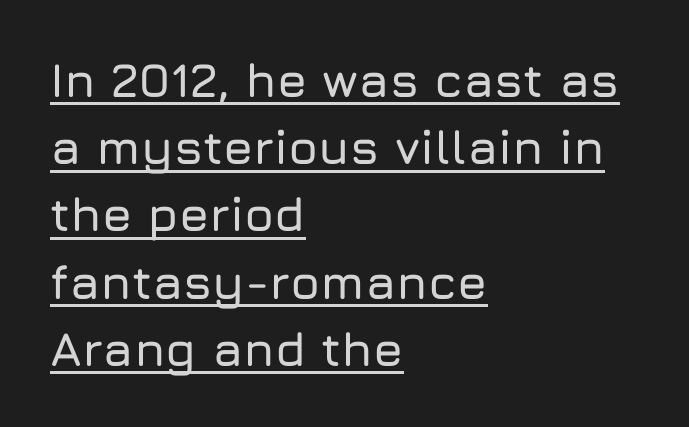
Every word sits above its own underline. Quick note: interline space is typical. It's the straight-up-and-down kind of type. Every row of glyphs begins at an identical x-position on the left. Note the varied advance widths — an 'i' is clearly narrower than an 'm'.
